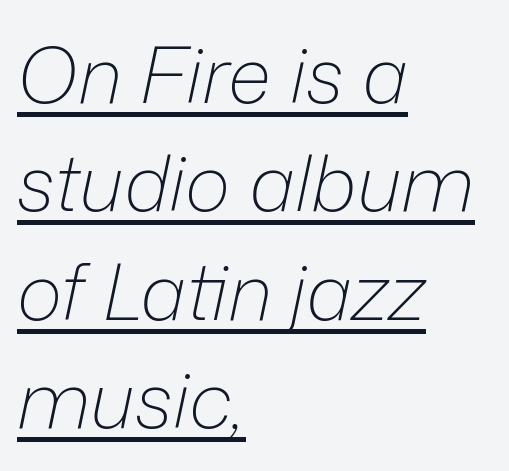
The image shows 78 px light type, italic (leaning right); set left-aligned, normal line spacing (1.39x), normal letter spacing, underlined; low stroke contrast and a medium x-height.
